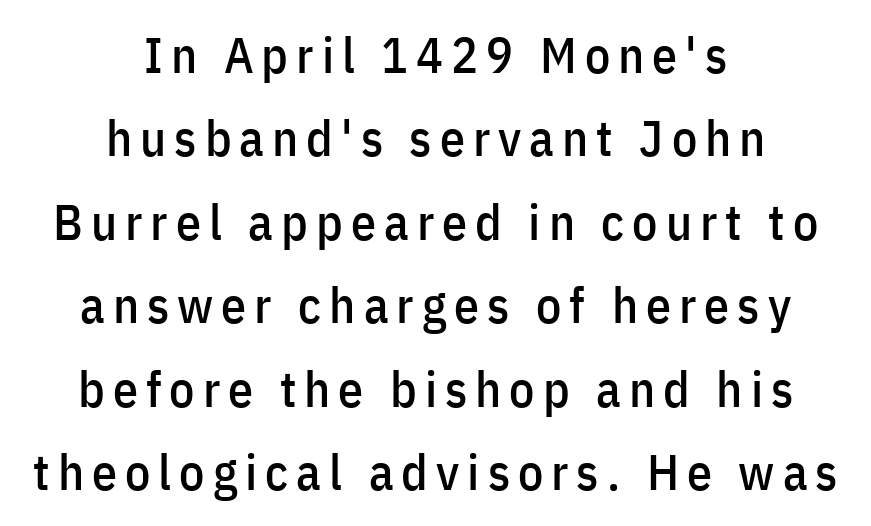
{"serif": "no", "italic": "no", "width": "condensed", "stroke_contrast": "low", "x_height": "medium", "monospaced": "no", "underline": "no", "align": "center", "line_spacing": "normal", "line_spacing_ratio": 1.67, "glyph_px": 50}
